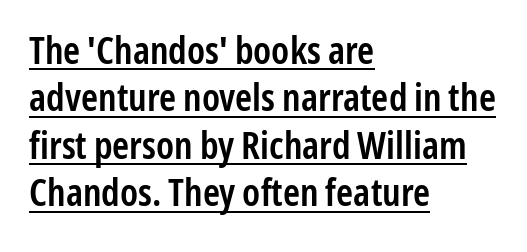
The image shows 38 px semibold, condensed sans-serif type, upright; set left-aligned, normal line spacing (1.25x), normal letter spacing, underlined; low stroke contrast and a medium x-height.
